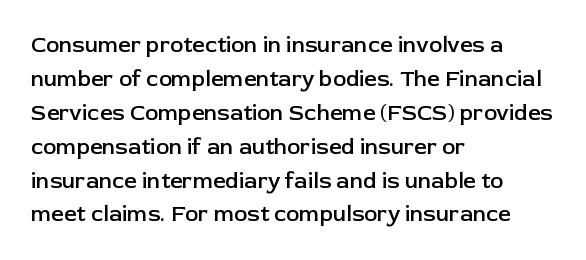
Q: Is the text bold? A: Semi-bold.
Q: Is the text italic (slanted)? A: No, it is upright.
Q: Is the text underlined? A: No.
Q: How is the paragraph aligned? A: Left-aligned.
Q: Is the spacing between letters normal or unusually wide? A: Normal.
Q: Is the spacing between lines tight, normal or loose? A: Normal.
